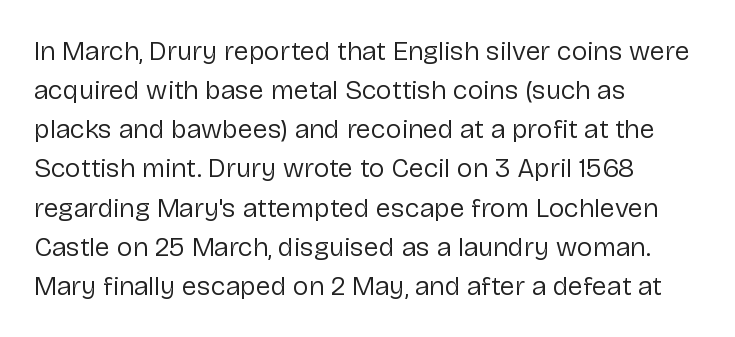
Q: Is the text bold? A: No.
Q: Is the text italic (slanted)? A: No, it is upright.
Q: Is the text underlined? A: No.
Q: How is the paragraph aligned? A: Left-aligned.
Q: Is the spacing between letters normal or unusually wide? A: Normal.
Q: Is the spacing between lines tight, normal or loose? A: Normal.
